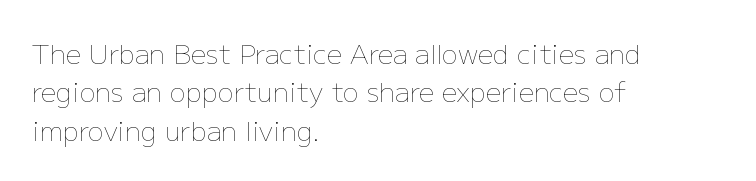
{"italic": "no", "bold": "no", "underline": "no", "align": "left", "line_spacing": "normal", "line_spacing_ratio": 1.42, "letter_spacing": "normal", "letter_spacing_em": 0.0, "glyph_px": 27}
